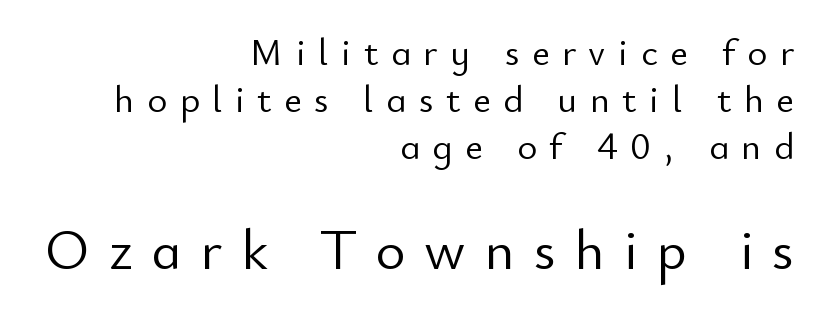
The image shows 57 px light sans-serif type, upright; set right-aligned, line spacing 1.24x, unusually wide letter spacing (+0.33 em), not underlined; the second (bottom) block is 1.5x larger; low stroke contrast and a small x-height.
